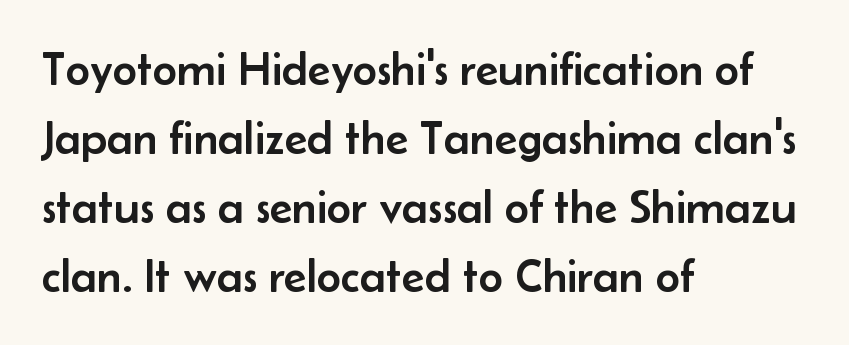
Q: Is the text italic (slanted)? A: No, it is upright.
Q: Is the typeface a serif or a sans-serif typeface? A: Sans-serif.
Q: Is the text underlined? A: No.
Q: How is the paragraph aligned? A: Left-aligned.
Q: Is the spacing between letters normal or unusually wide? A: Normal.
Q: Is the spacing between lines tight, normal or loose? A: Normal.
Q: Width (condensed, normal, or wide)? A: Normal.
Q: Stroke contrast? A: Low.
Q: x-height? A: Small.
Q: Monospaced? A: No.
